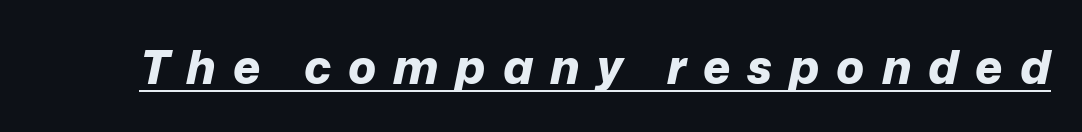
Q: Is the text bold? A: Yes.
Q: Is the text italic (slanted)? A: Yes, it leans right by about 12 degrees.
Q: Is the text underlined? A: Yes.
Q: Is the spacing between letters normal or unusually wide? A: Unusually wide.
Q: Width (condensed, normal, or wide)? A: Normal.
Q: Stroke contrast? A: Low.
Q: x-height? A: Medium.
Q: Monospaced? A: No.
